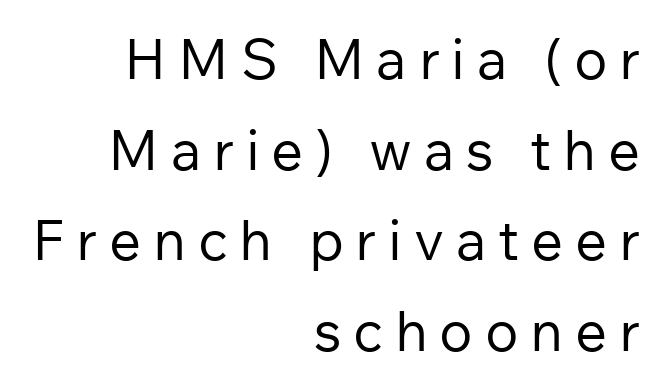
The passage is arranged like a letterhead date or caption credit — flush right. No word sits above an underline. The passage shown has open, widely tracked lettering throughout. Stem width sits at or under what a default text font uses. Style check: upright. Regarding serifs, this sample does without them.
